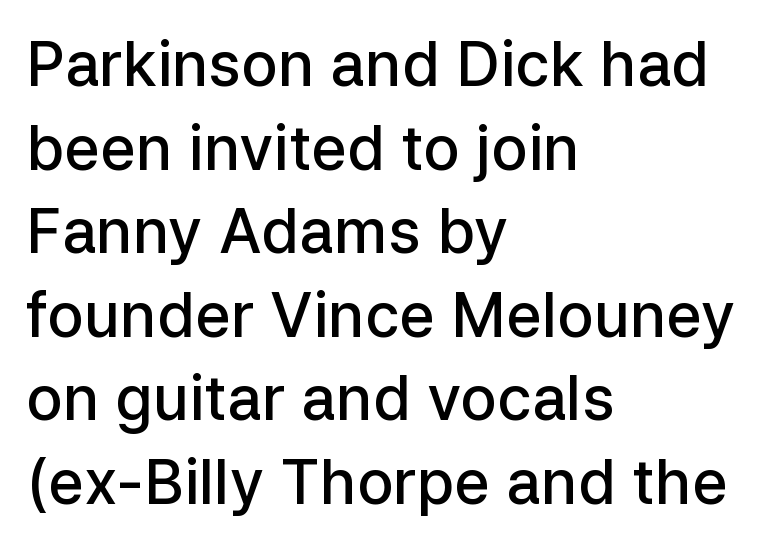
Is this a fixed-width face? No — the glyphs have proportional, varying widths. The line texture is even and compact thanks to regular tracking. Bare-footed words on every line. These lines are composed in type without serifs.
